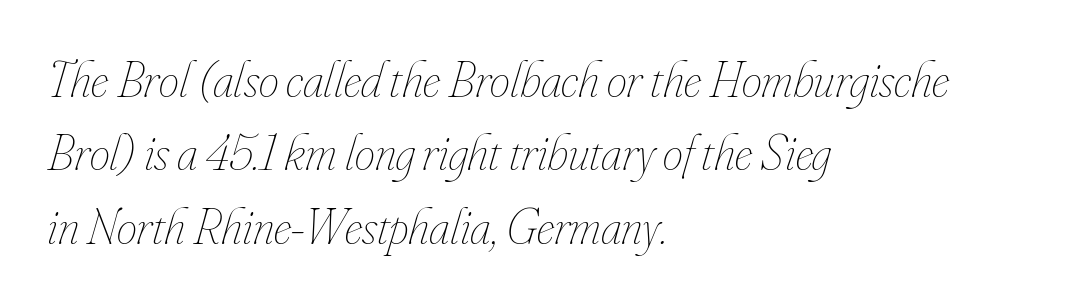
{"italic": "yes", "lean": "right", "slant_degrees": 16, "bold": "no", "weight": "thin", "width": "condensed", "stroke_contrast": "low", "x_height": "small", "monospaced": "no", "underline": "no", "align": "left", "line_spacing": "normal", "line_spacing_ratio": 1.44, "letter_spacing": "normal", "letter_spacing_em": 0.0, "glyph_px": 51}
